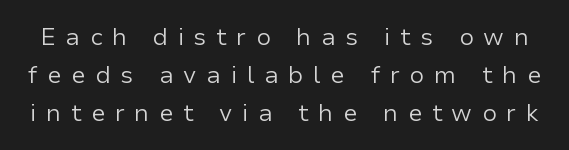
{"italic": "no", "bold": "no", "underline": "no", "line_spacing": "normal", "line_spacing_ratio": 1.58, "letter_spacing": "wide", "letter_spacing_em": 0.4, "glyph_px": 24}
